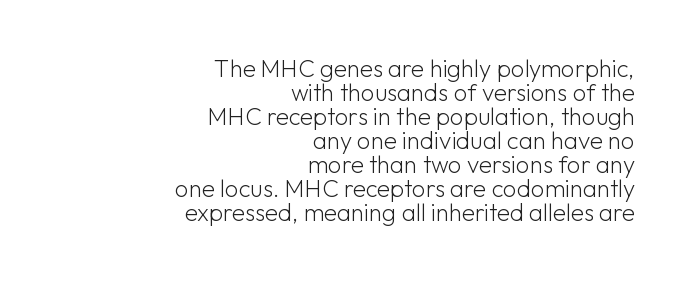
The image shows 24 px text type, upright; set right-aligned, tight line spacing (1.0x), normal letter spacing, not underlined.
